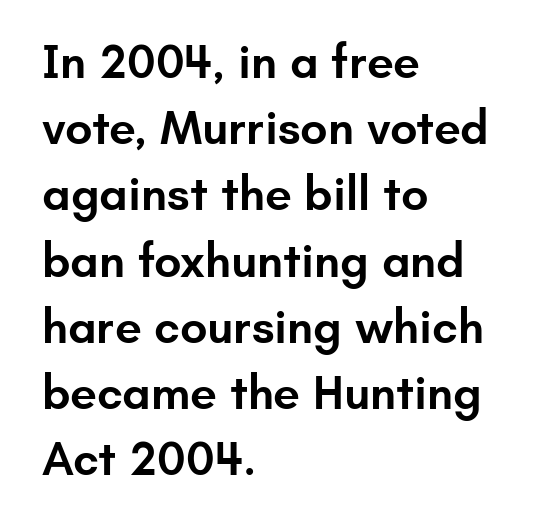
{"serif": "no", "italic": "no", "bold": "semi", "weight": "semibold", "width": "normal", "stroke_contrast": "low", "x_height": "small", "monospaced": "no", "underline": "no", "align": "left", "line_spacing": "normal", "line_spacing_ratio": 1.38, "letter_spacing": "normal", "letter_spacing_em": 0.0, "glyph_px": 48}
